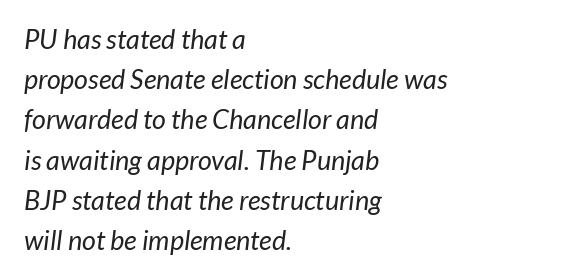
The image shows 27 px text type; set left-aligned, normal line spacing (1.49x), normal letter spacing, not underlined.
